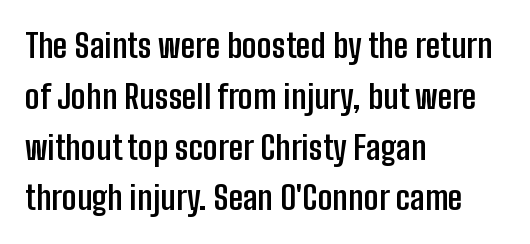
The image shows 33 px semibold, condensed sans-serif type, upright; set left-aligned, normal line spacing (1.54x), normal letter spacing, not underlined; low stroke contrast and a medium x-height.
